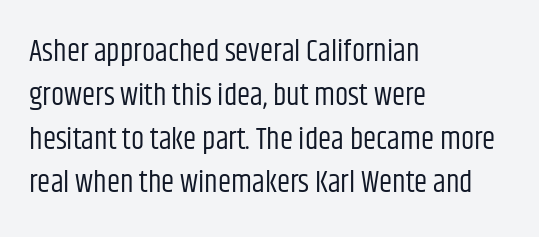
Q: Is the text bold? A: No.
Q: Is the text italic (slanted)? A: No, it is upright.
Q: Is the typeface a serif or a sans-serif typeface? A: Sans-serif.
Q: Is the text underlined? A: No.
Q: How is the paragraph aligned? A: Left-aligned.
Q: Is the spacing between letters normal or unusually wide? A: Normal.
Q: Is the spacing between lines tight, normal or loose? A: Normal.
Q: Width (condensed, normal, or wide)? A: Condensed.
Q: Stroke contrast? A: Low.
Q: x-height? A: Large.
Q: Monospaced? A: No.
